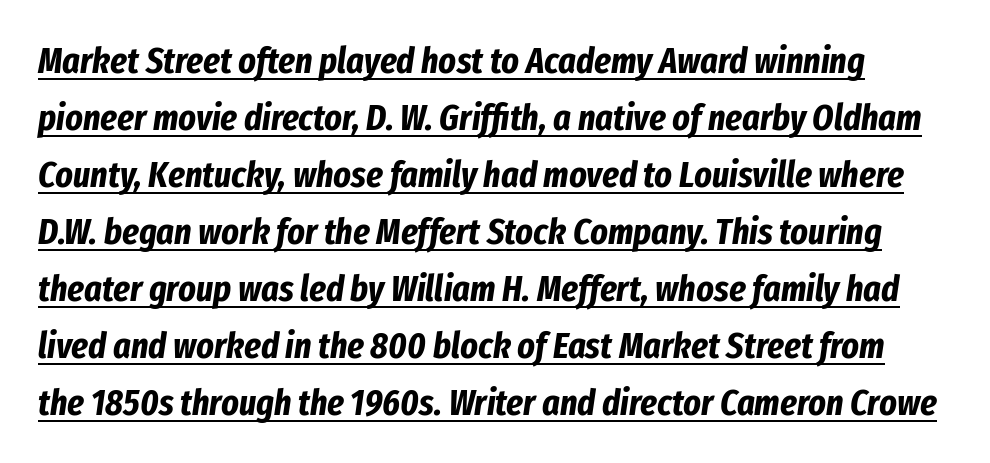
Q: Is the text bold? A: Yes.
Q: Is the text italic (slanted)? A: Yes, it leans right by about 8 degrees.
Q: Is the text underlined? A: Yes.
Q: Is the spacing between letters normal or unusually wide? A: Normal.
Q: Is the spacing between lines tight, normal or loose? A: Normal.
Q: Width (condensed, normal, or wide)? A: Condensed.
Q: Stroke contrast? A: Low.
Q: x-height? A: Medium.
Q: Monospaced? A: No.
